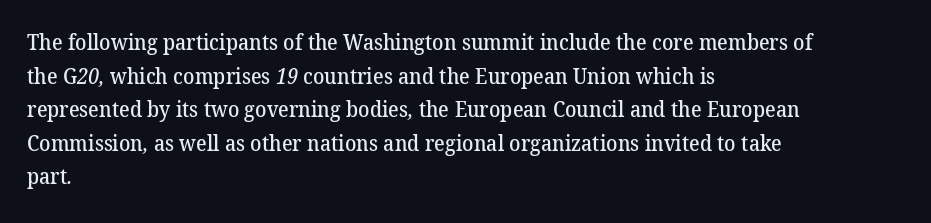
The image shows 21 px text type; set left-aligned, normal line spacing (1.6x), normal letter spacing, not underlined.
